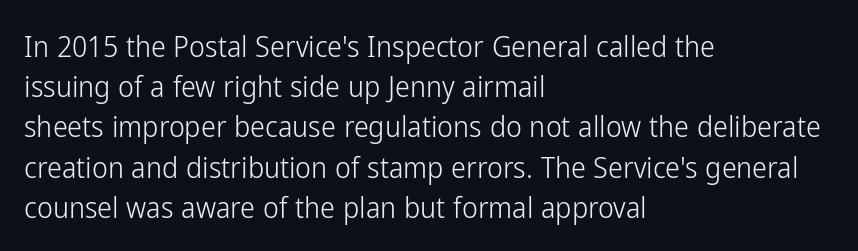
Q: Is the text bold? A: No.
Q: Is the text italic (slanted)? A: No, it is upright.
Q: Is the typeface a serif or a sans-serif typeface? A: Sans-serif.
Q: Is the text underlined? A: No.
Q: How is the paragraph aligned? A: Left-aligned.
Q: Is the spacing between letters normal or unusually wide? A: Normal.
Q: Is the spacing between lines tight, normal or loose? A: Normal.
Q: Width (condensed, normal, or wide)? A: Condensed.
Q: Stroke contrast? A: Low.
Q: x-height? A: Medium.
Q: Monospaced? A: No.
